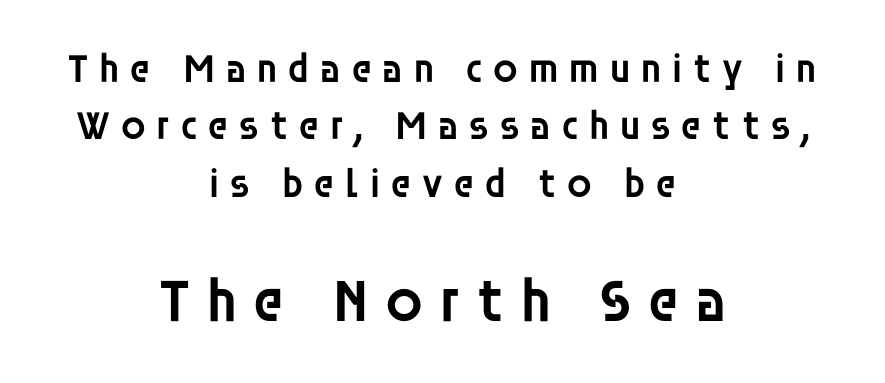
The rag falls on both sides of this text block equally. What stands out about the letter spacing? Its width — letters are far apart. Weight: semibold (demi). Look at the glyph heights: the lower group is clearly the bigger setting. The face used here is a sans, in the tradition of grotesques and geometrics.
